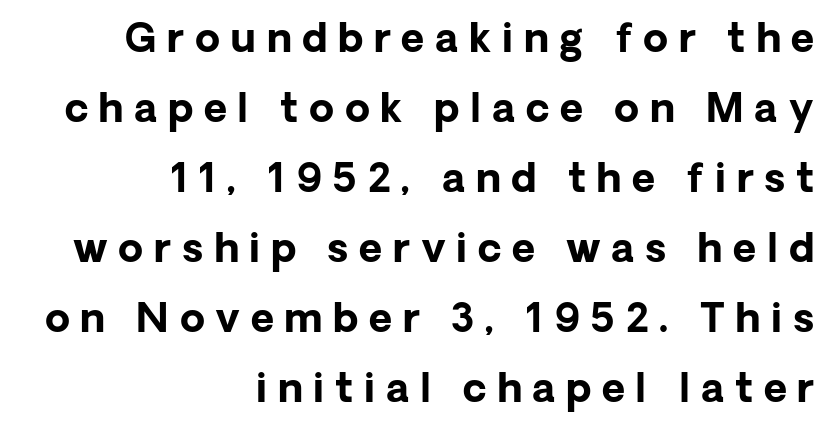
{"serif": "no", "italic": "no", "bold": "yes", "weight": "bold", "width": "normal", "stroke_contrast": "low", "x_height": "medium", "monospaced": "no", "underline": "no", "align": "right", "line_spacing_ratio": 1.75, "letter_spacing": "wide", "letter_spacing_em": 0.27, "glyph_px": 40}
